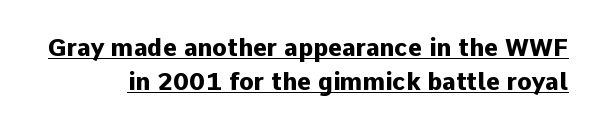
The image shows 24 px bold type, upright; set normal line spacing (1.41x), normal letter spacing, underlined.
